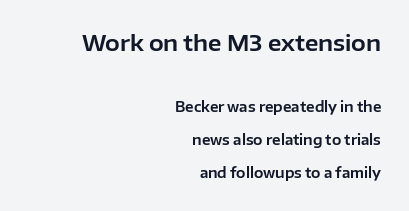
The image shows 22 px text type, upright; set right-aligned, loose line spacing (2.35x), normal letter spacing, not underlined; the first (top) block is 1.57x larger.
